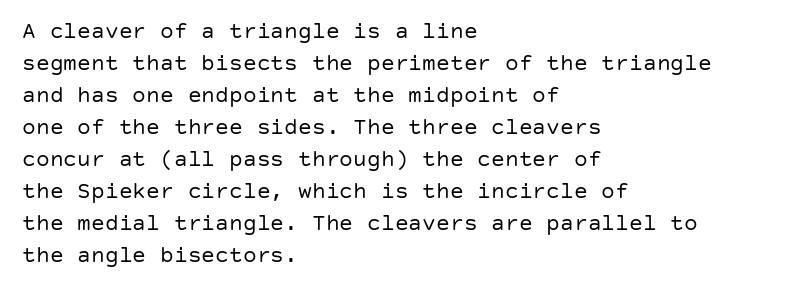
The image shows 23 px text type, upright; set left-aligned, normal line spacing (1.39x), normal letter spacing, not underlined.
